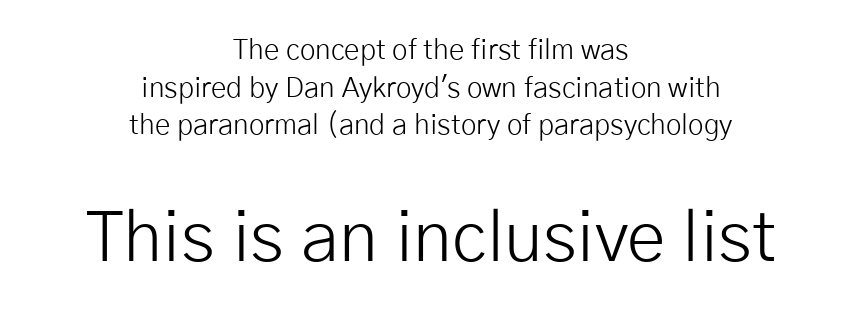
{"serif": "no", "italic": "no", "bold": "no", "weight": "light", "width": "normal", "stroke_contrast": "low", "x_height": "medium", "monospaced": "no", "underline": "no", "align": "center", "line_spacing": "normal", "line_spacing_ratio": 1.34, "letter_spacing": "normal", "letter_spacing_em": 0.0, "larger_block": "second", "size_ratio": 2.5, "glyph_px": 70}
